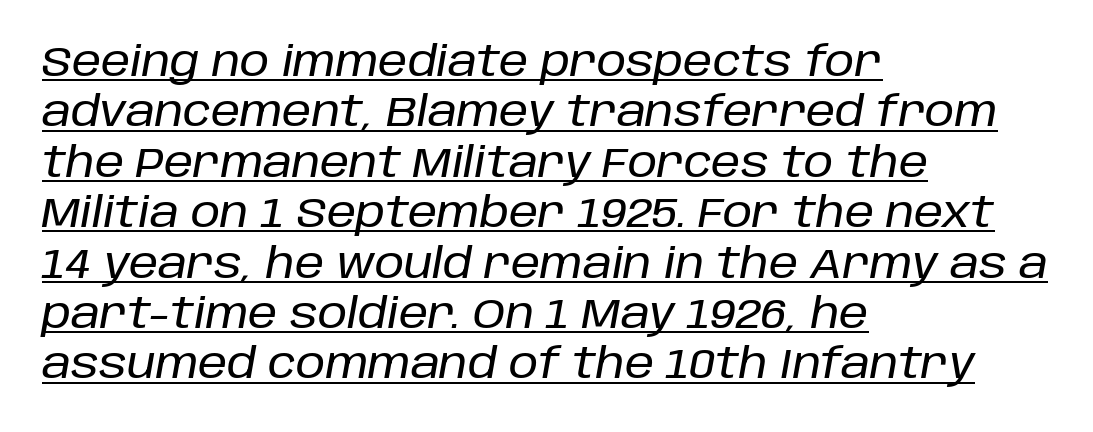
Q: Is the text italic (slanted)? A: Yes, it leans right by about 10 degrees.
Q: Is the text underlined? A: Yes.
Q: How is the paragraph aligned? A: Left-aligned.
Q: Is the spacing between letters normal or unusually wide? A: Normal.
Q: Width (condensed, normal, or wide)? A: Normal.
Q: Stroke contrast? A: Low.
Q: x-height? A: Large.
Q: Monospaced? A: No.
